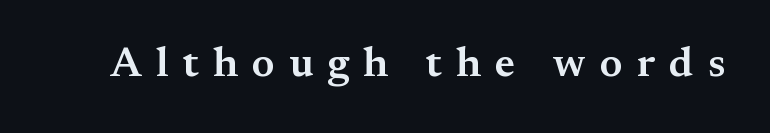
The image shows 42 px semibold serif type, upright; set unusually wide letter spacing (+0.34 em), not underlined; medium stroke contrast and a small x-height.
